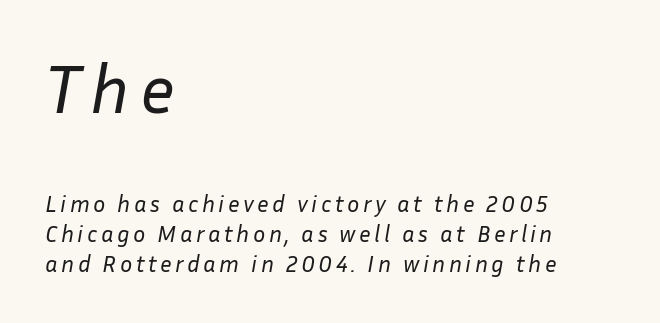
Which chunk is bigger? The first one — the top block dwarfs the bottom. Reading down the column, the eye jumps a familiar distance to each next line. Reading down the block, your eye returns to a fixed left position each line. Underlining? Definitely not there.
